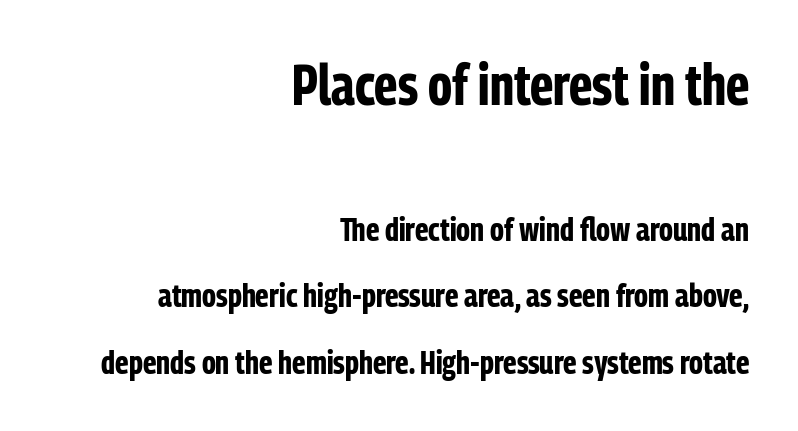
{"serif": "no", "italic": "no", "bold": "yes", "weight": "bold", "width": "condensed", "stroke_contrast": "low", "x_height": "medium", "monospaced": "no", "underline": "no", "align": "right", "line_spacing": "loose", "line_spacing_ratio": 2.01, "letter_spacing": "normal", "letter_spacing_em": 0.0, "larger_block": "first", "size_ratio": 1.73, "glyph_px": 57}
